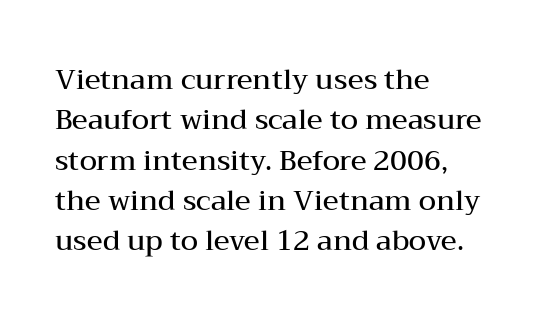
Q: Is the text bold? A: Semi-bold.
Q: Is the text italic (slanted)? A: No, it is upright.
Q: Is the typeface a serif or a sans-serif typeface? A: Serif.
Q: Is the text underlined? A: No.
Q: How is the paragraph aligned? A: Left-aligned.
Q: Is the spacing between letters normal or unusually wide? A: Normal.
Q: Is the spacing between lines tight, normal or loose? A: Normal.
Q: Width (condensed, normal, or wide)? A: Wide.
Q: Stroke contrast? A: Medium.
Q: x-height? A: Medium.
Q: Monospaced? A: No.
